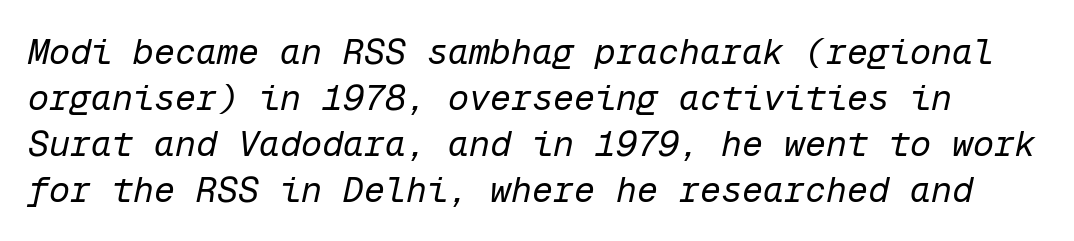
{"italic": "yes", "lean": "right", "slant_degrees": 12, "bold": "no", "weight": "regular", "width": "normal", "stroke_contrast": "low", "x_height": "medium", "monospaced": "yes", "underline": "no", "line_spacing": "normal", "line_spacing_ratio": 1.31, "letter_spacing": "normal", "letter_spacing_em": 0.0, "glyph_px": 35}
